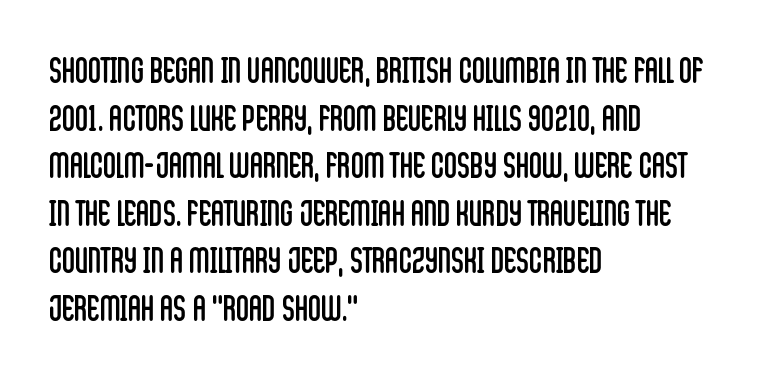
The image shows 36 px regular-weight, condensed sans-serif type, upright; set left-aligned, normal line spacing (1.32x), normal letter spacing, not underlined; low stroke contrast and a large x-height.
